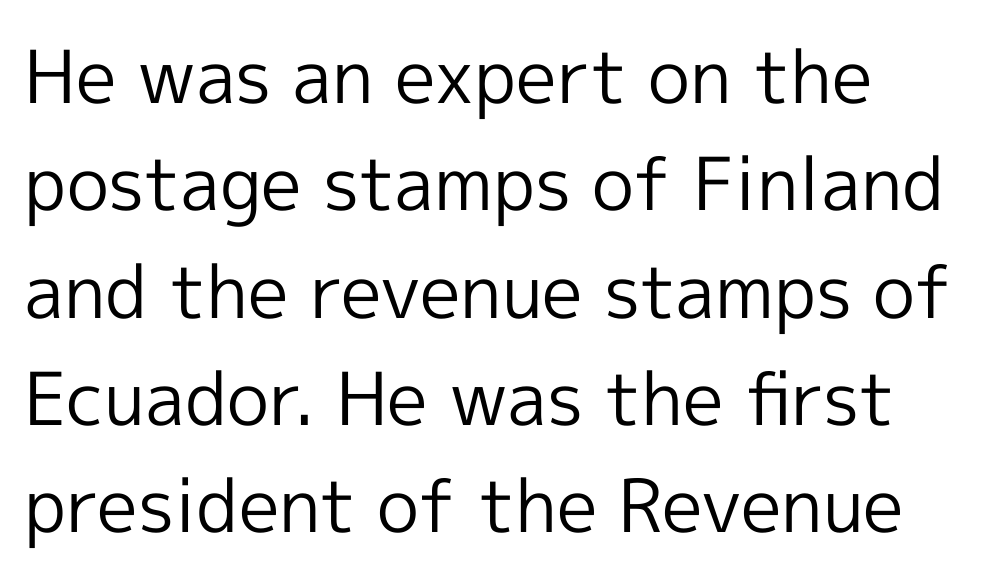
Q: Is the text bold? A: No.
Q: Is the text italic (slanted)? A: No, it is upright.
Q: Is the typeface a serif or a sans-serif typeface? A: Sans-serif.
Q: Is the text underlined? A: No.
Q: How is the paragraph aligned? A: Left-aligned.
Q: Is the spacing between letters normal or unusually wide? A: Normal.
Q: Is the spacing between lines tight, normal or loose? A: Normal.
Q: Width (condensed, normal, or wide)? A: Normal.
Q: x-height? A: Medium.
Q: Monospaced? A: No.
